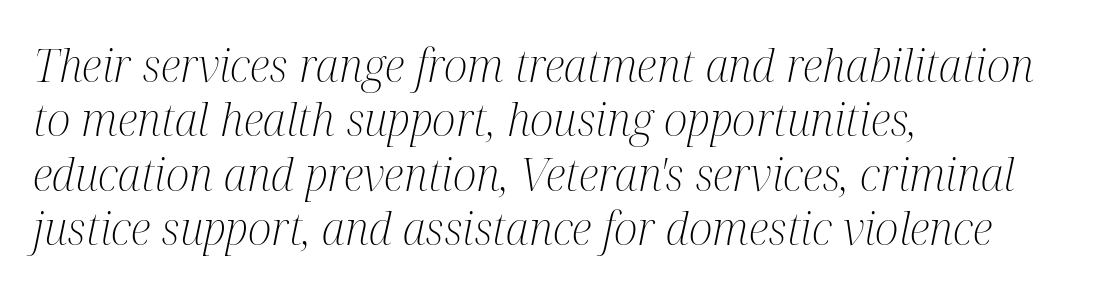
Q: Is the text bold? A: No.
Q: Is the text italic (slanted)? A: Yes, it leans right by about 12 degrees.
Q: Is the typeface a serif or a sans-serif typeface? A: Serif.
Q: Is the text underlined? A: No.
Q: How is the paragraph aligned? A: Left-aligned.
Q: Is the spacing between letters normal or unusually wide? A: Normal.
Q: Width (condensed, normal, or wide)? A: Condensed.
Q: Stroke contrast? A: Medium.
Q: x-height? A: Medium.
Q: Monospaced? A: No.
